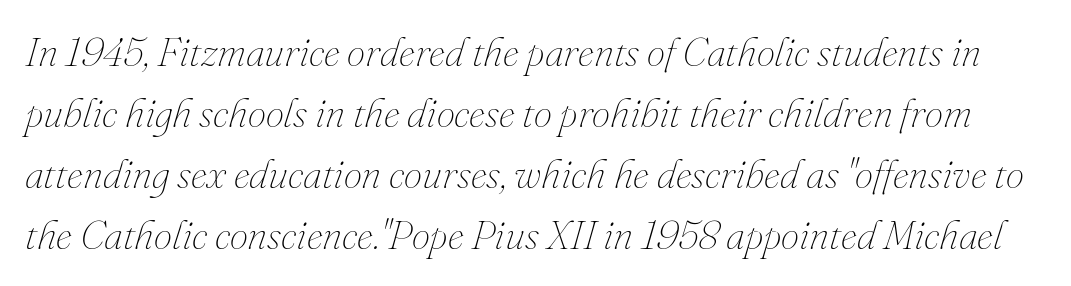
Q: Is the text bold? A: No.
Q: Is the text italic (slanted)? A: Yes, it leans right by about 16 degrees.
Q: Is the text underlined? A: No.
Q: Is the spacing between letters normal or unusually wide? A: Normal.
Q: Is the spacing between lines tight, normal or loose? A: Normal.
Q: Width (condensed, normal, or wide)? A: Normal.
Q: Stroke contrast? A: Medium.
Q: x-height? A: Small.
Q: Monospaced? A: No.
